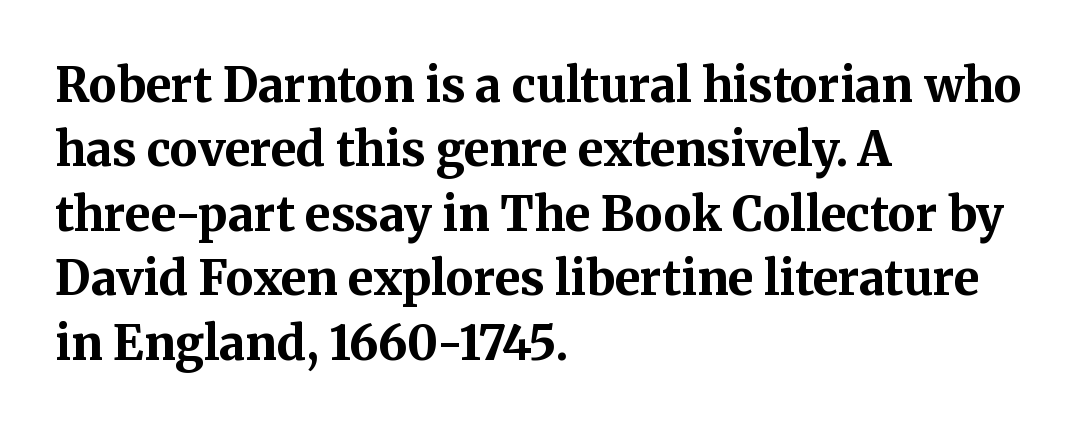
{"serif": "yes", "italic": "no", "bold": "yes", "weight": "bold", "width": "normal", "stroke_contrast": "medium", "x_height": "medium", "monospaced": "no", "underline": "no", "align": "left", "line_spacing": "normal", "line_spacing_ratio": 1.37, "letter_spacing": "normal", "letter_spacing_em": 0.0, "glyph_px": 47}
